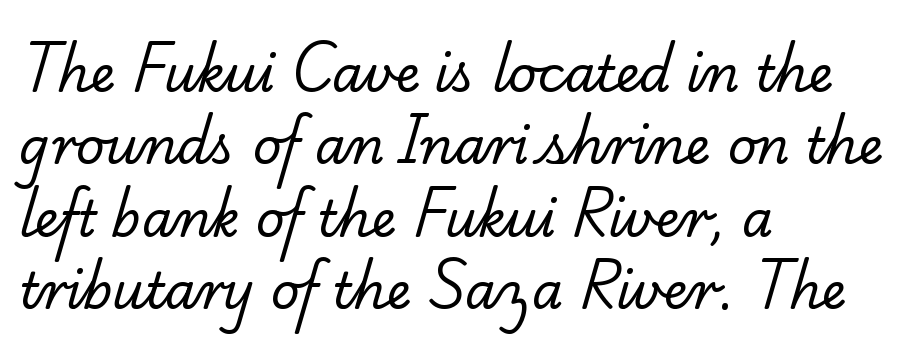
The image shows 50 px regular-weight type; set left-aligned, normal line spacing (1.45x), normal letter spacing, not underlined; low stroke contrast and a small x-height.
